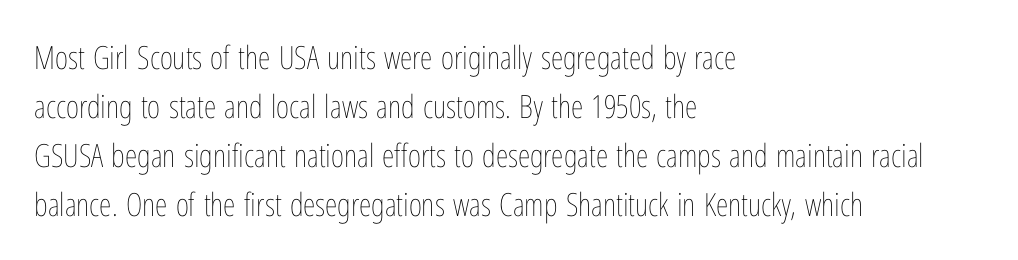
The image shows 32 px thin, condensed type, upright; set left-aligned, normal line spacing (1.53x), normal letter spacing, not underlined; low stroke contrast and a medium x-height.
